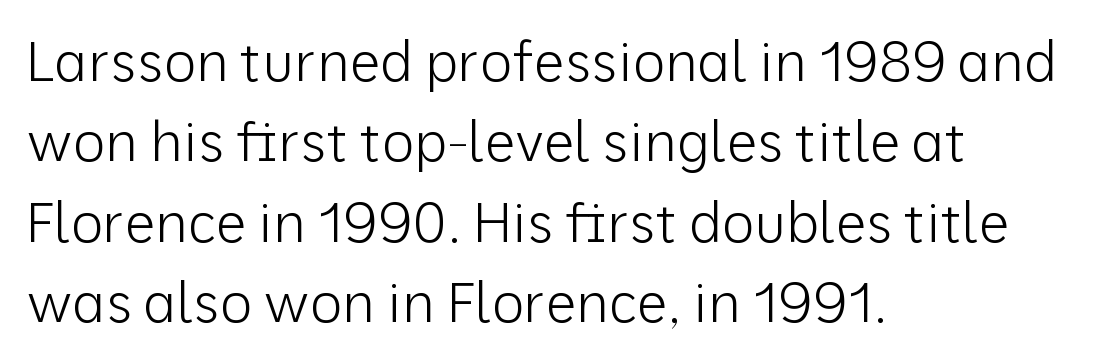
{"serif": "no", "italic": "no", "bold": "no", "weight": "light", "width": "normal", "stroke_contrast": "low", "x_height": "medium", "monospaced": "no", "underline": "no", "align": "left", "line_spacing": "normal", "line_spacing_ratio": 1.46, "letter_spacing": "normal", "letter_spacing_em": 0.0, "glyph_px": 55}
